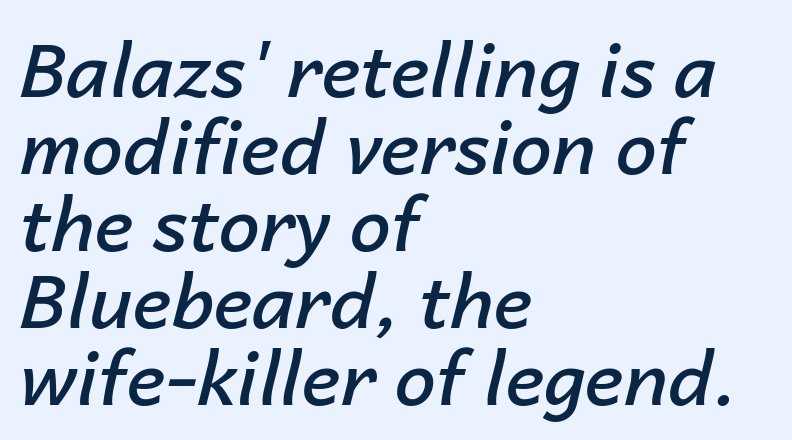
{"italic": "yes", "lean": "right", "slant_degrees": 14, "bold": "semi", "weight": "semibold", "width": "normal", "stroke_contrast": "low", "x_height": "medium", "monospaced": "no", "underline": "no", "align": "left", "line_spacing": "tight", "line_spacing_ratio": 1.04, "letter_spacing": "normal", "letter_spacing_em": 0.0, "glyph_px": 74}
